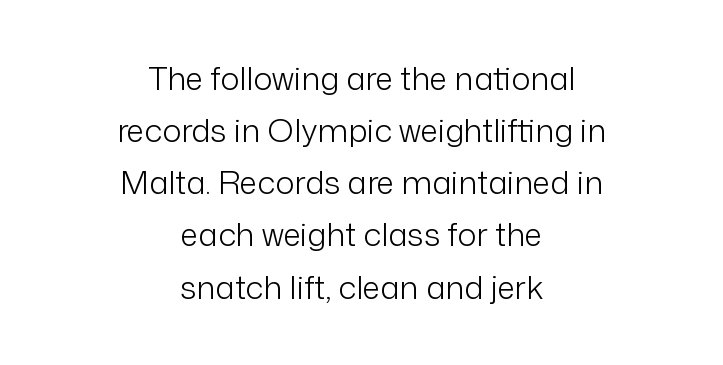
The image shows 32 px light sans-serif type, upright; set centered, normal line spacing (1.63x), normal letter spacing, not underlined; low stroke contrast and a medium x-height.
